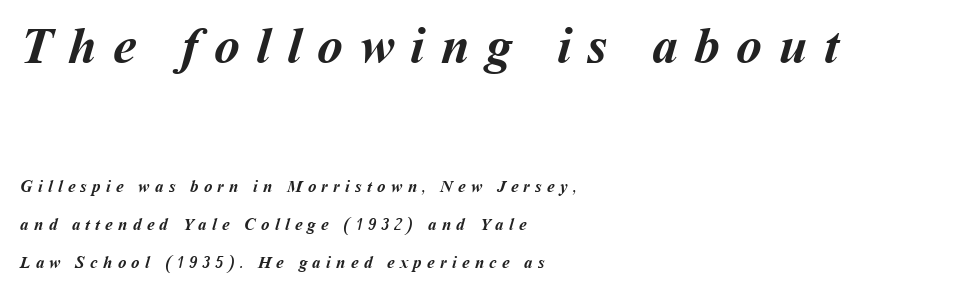
Q: Is the text bold? A: Yes.
Q: Is the text underlined? A: No.
Q: How is the paragraph aligned? A: Left-aligned.
Q: Is the spacing between letters normal or unusually wide? A: Unusually wide.
Q: Is the spacing between lines tight, normal or loose? A: Loose.
Q: Which block of text is set in a larger size, the first (top) or the second (bottom)? A: The first (top) one.
Q: Width (condensed, normal, or wide)? A: Normal.
Q: Stroke contrast? A: Medium.
Q: x-height? A: Medium.
Q: Monospaced? A: No.
